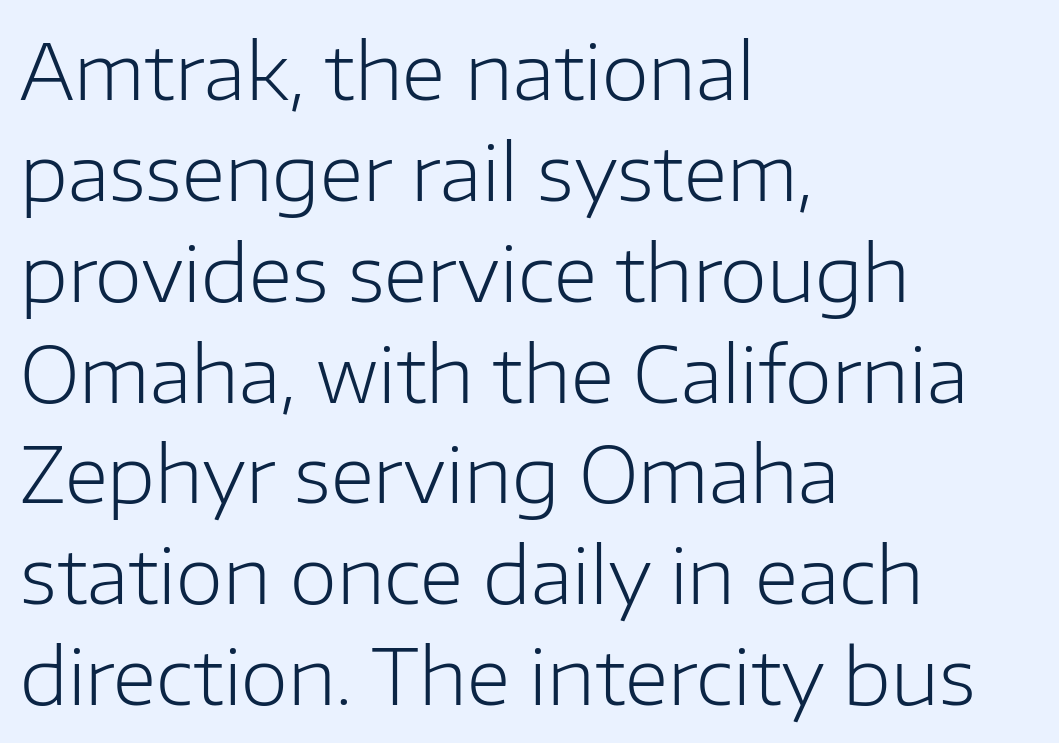
{"serif": "no", "italic": "no", "bold": "no", "weight": "light", "width": "normal", "stroke_contrast": "low", "x_height": "medium", "monospaced": "no", "underline": "no", "align": "left", "line_spacing": "normal", "line_spacing_ratio": 1.31, "letter_spacing": "normal", "letter_spacing_em": 0.0, "glyph_px": 77}
